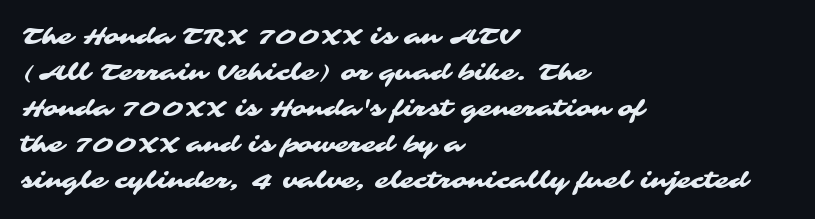
{"underline": "no", "align": "left", "line_spacing": "normal", "line_spacing_ratio": 1.57, "letter_spacing": "normal", "letter_spacing_em": 0.0, "glyph_px": 23}
